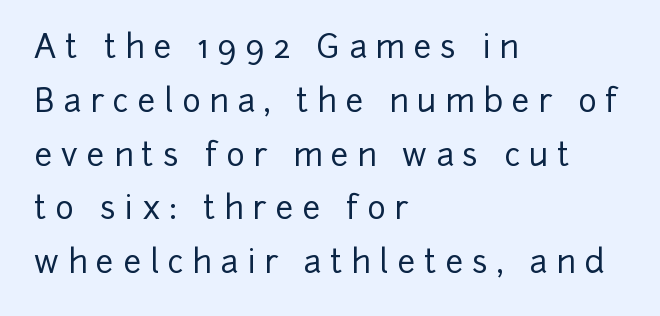
Posture: upright roman. Left-aligned paragraph, ragged on the right. Quick note: underline off. Students, note that the glyphs here are deliberately spaced far apart. The rendering shows plain stroke endings on the letterforms — a sans-serif design.
